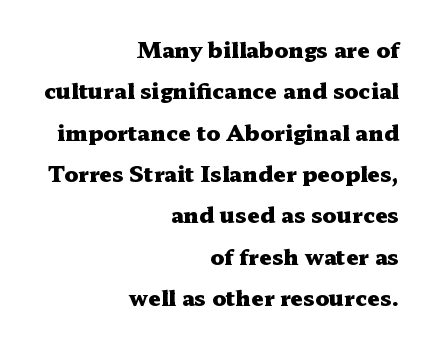
The space directly below the letters is spotless. Characters follow at the spacing the type designer built in. No italicization has been applied; the sample stays upright. A flush-right, rag-left setting is used for this passage. The font is running at its bold setting.
